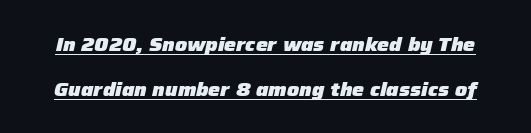
{"italic": "yes", "lean": "right", "slant_degrees": 12, "bold": "yes", "underline": "yes", "line_spacing": "loose", "line_spacing_ratio": 2.25, "letter_spacing": "normal", "letter_spacing_em": 0.0, "glyph_px": 20}
